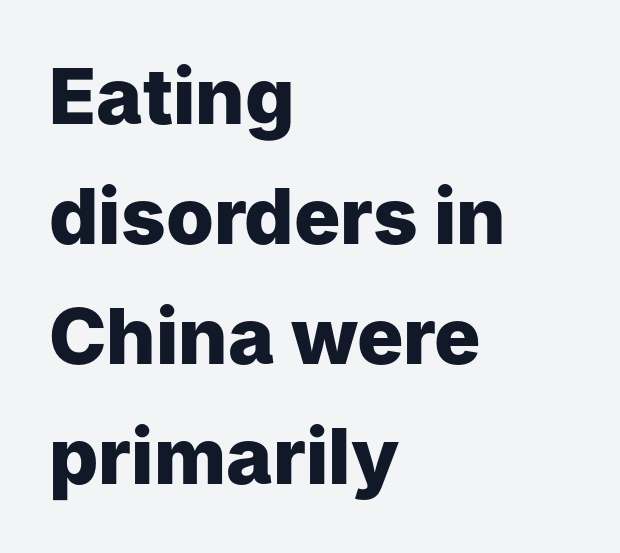
The rows are spaced the way most documents space them. Varying glyph widths throughout — classic text-font behaviour. When letters stand straight like this, we call the style roman or upright. Is this a sans? Yes — the strokes have no serifs. The zone under the glyphs is completely vacant.
